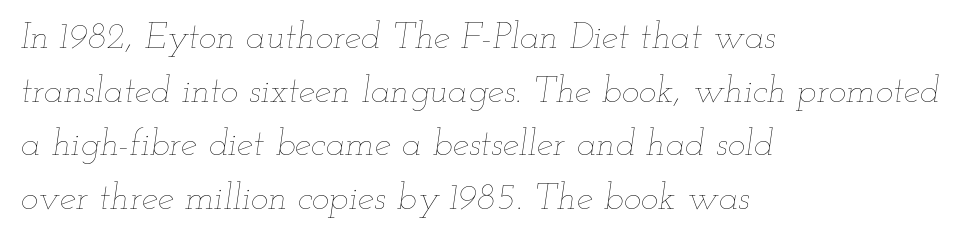
{"italic": "yes", "lean": "right", "slant_degrees": 12, "bold": "no", "weight": "thin", "width": "wide", "stroke_contrast": "low", "x_height": "small", "monospaced": "no", "underline": "no", "align": "left", "line_spacing": "normal", "line_spacing_ratio": 1.45, "letter_spacing": "normal", "letter_spacing_em": 0.0, "glyph_px": 37}
